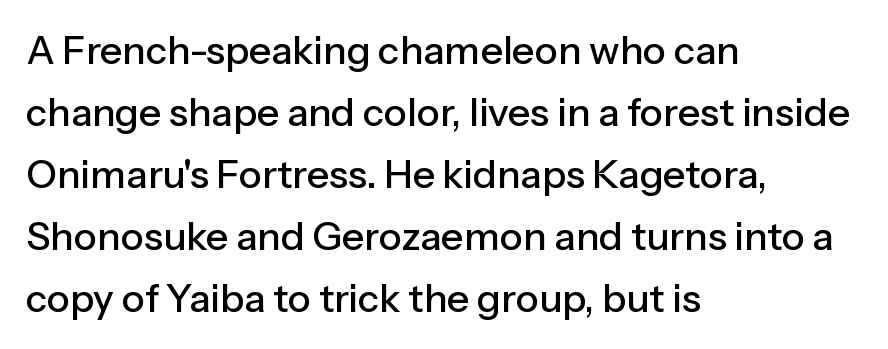
Q: Is the text italic (slanted)? A: No, it is upright.
Q: Is the typeface a serif or a sans-serif typeface? A: Sans-serif.
Q: Is the text underlined? A: No.
Q: How is the paragraph aligned? A: Left-aligned.
Q: Is the spacing between letters normal or unusually wide? A: Normal.
Q: Is the spacing between lines tight, normal or loose? A: Normal.
Q: Width (condensed, normal, or wide)? A: Normal.
Q: Stroke contrast? A: Low.
Q: x-height? A: Medium.
Q: Monospaced? A: No.
